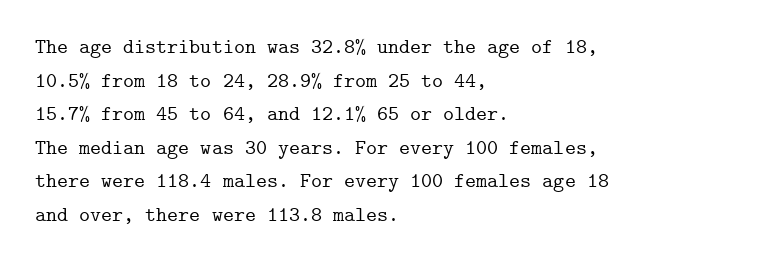
Between one letter and the next there's only the usual sliver of space. The baseline area is clear. Vertically, the passage feels balanced, rows spaced as you'd expect. This sample is left-justified, so line endings fall wherever the words run out.
